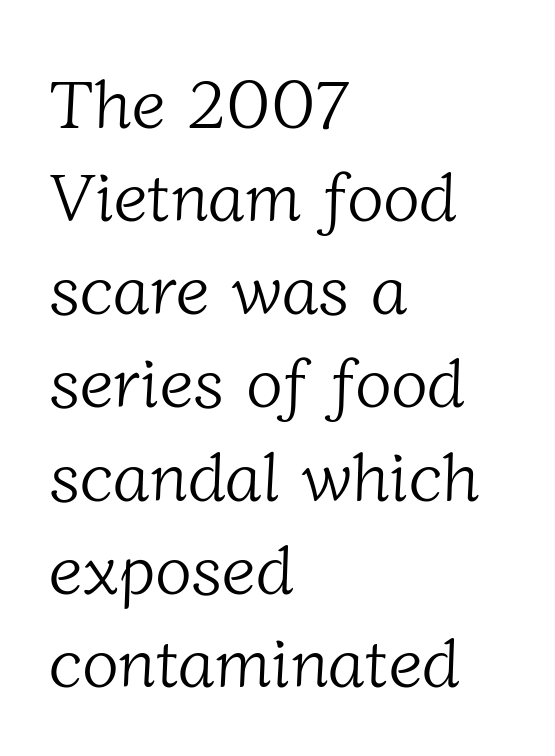
Q: Is the text bold? A: No.
Q: Is the typeface a serif or a sans-serif typeface? A: Serif.
Q: Is the text underlined? A: No.
Q: How is the paragraph aligned? A: Left-aligned.
Q: Is the spacing between letters normal or unusually wide? A: Normal.
Q: Is the spacing between lines tight, normal or loose? A: Normal.
Q: Width (condensed, normal, or wide)? A: Normal.
Q: Stroke contrast? A: Low.
Q: x-height? A: Medium.
Q: Monospaced? A: No.
